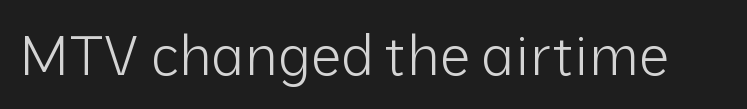
Q: Is the text bold? A: No.
Q: Is the text italic (slanted)? A: No, it is upright.
Q: Is the typeface a serif or a sans-serif typeface? A: Sans-serif.
Q: Is the text underlined? A: No.
Q: Is the spacing between letters normal or unusually wide? A: Normal.
Q: Width (condensed, normal, or wide)? A: Normal.
Q: Stroke contrast? A: Low.
Q: x-height? A: Medium.
Q: Monospaced? A: No.
